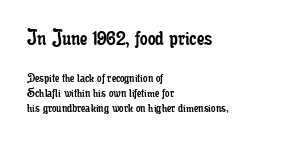
The image shows 24 px text type, upright; set left-aligned, tight line spacing (1.05x), normal letter spacing, not underlined; the first (top) block is 1.71x larger.
